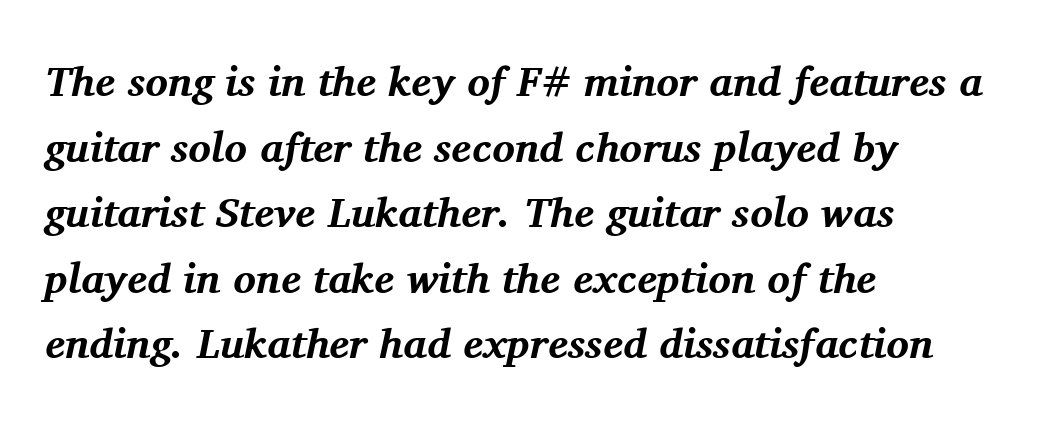
Between one letter and the next there's only the usual sliver of space. The typesetting leans heavy: a genuine bold. The face used here is proportionally spaced, like ordinary book or web type. Leading: standard. Each row of text sits above clean, open space. Notice how the passage keeps a crisp vertical edge on the left only.
